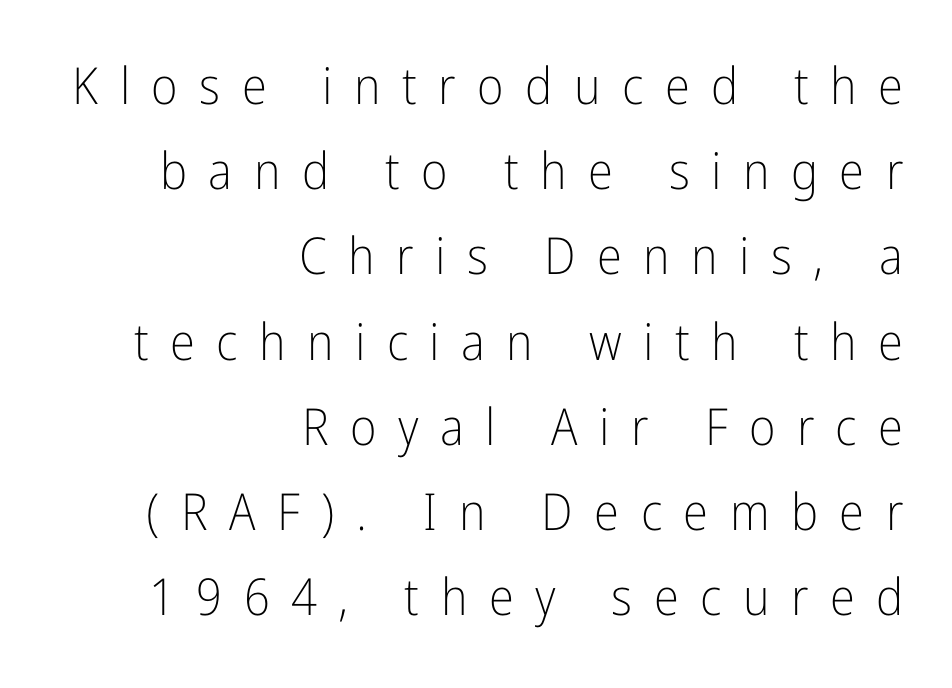
This sample is right-justified, so line beginnings fall wherever the words allow. Descenders hang freely into open space. A quiet, ordinary-to-light weight characterises the typeface. Regular leading. Unlike a traditional serif, this face leaves its strokes unadorned.
